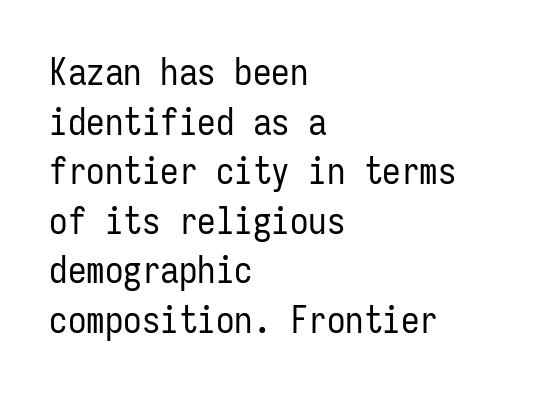
Q: Is the text bold? A: No.
Q: Is the text italic (slanted)? A: No, it is upright.
Q: Is the typeface a serif or a sans-serif typeface? A: Sans-serif.
Q: Is the text underlined? A: No.
Q: How is the paragraph aligned? A: Left-aligned.
Q: Is the spacing between letters normal or unusually wide? A: Normal.
Q: Is the spacing between lines tight, normal or loose? A: Normal.
Q: Width (condensed, normal, or wide)? A: Condensed.
Q: Stroke contrast? A: Low.
Q: x-height? A: Medium.
Q: Monospaced? A: Yes.
